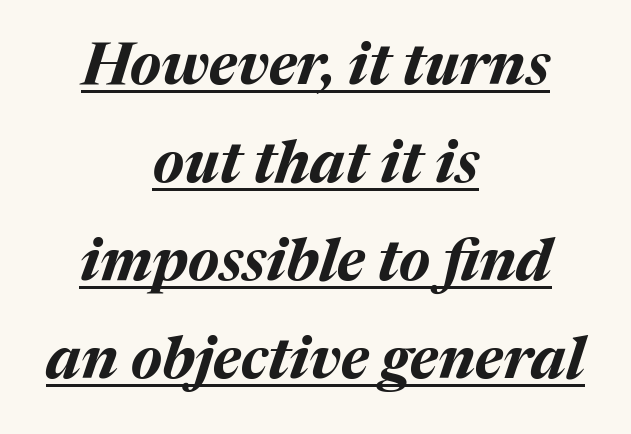
Q: Is the text bold? A: Yes.
Q: Is the text italic (slanted)? A: Yes, it leans right by about 17 degrees.
Q: Is the text underlined? A: Yes.
Q: How is the paragraph aligned? A: Centered.
Q: Is the spacing between letters normal or unusually wide? A: Normal.
Q: Is the spacing between lines tight, normal or loose? A: Normal.
Q: Width (condensed, normal, or wide)? A: Normal.
Q: Stroke contrast? A: Medium.
Q: x-height? A: Medium.
Q: Monospaced? A: No.
